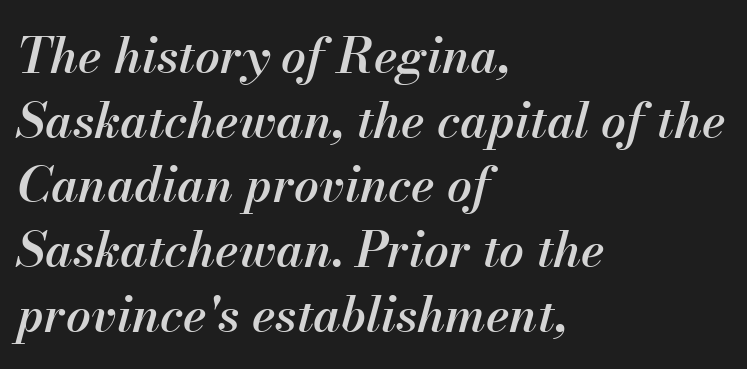
The image shows 49 px semibold type, italic (leaning right); set left-aligned, normal line spacing (1.32x), normal letter spacing, not underlined; medium stroke contrast and a small x-height.
